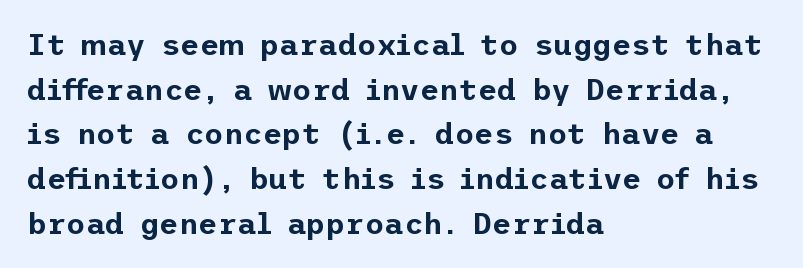
The rendering uses a moderate line-height, typical for paragraphs. Inter-character spacing is left at the font's built-in metrics. Every row of glyphs begins at an identical x-position on the left. This is roman type, the default non-slanted kind. Honestly, there is no underline to notice here at all. The passage shown is typeset with a sans-serif family.
